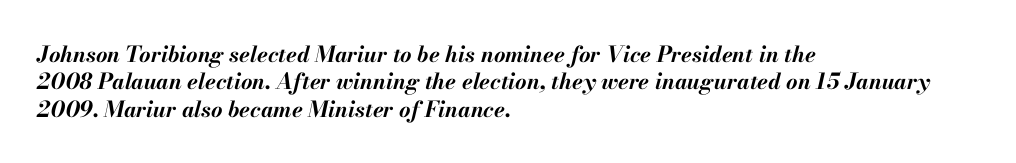
Q: Is the text bold? A: Yes.
Q: Is the text italic (slanted)? A: Yes, it leans right by about 13 degrees.
Q: Is the text underlined? A: No.
Q: How is the paragraph aligned? A: Left-aligned.
Q: Is the spacing between letters normal or unusually wide? A: Normal.
